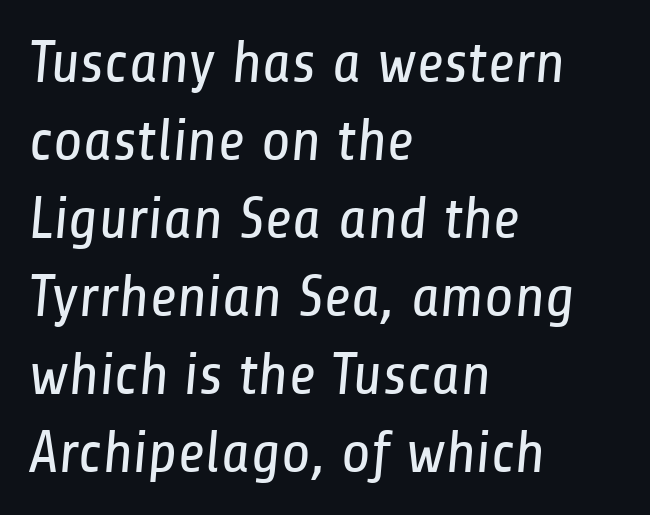
{"serif": "no", "bold": "no", "weight": "regular", "width": "condensed", "stroke_contrast": "low", "x_height": "medium", "monospaced": "no", "underline": "no", "align": "left", "line_spacing": "normal", "line_spacing_ratio": 1.3, "letter_spacing": "normal", "letter_spacing_em": 0.0, "glyph_px": 60}
